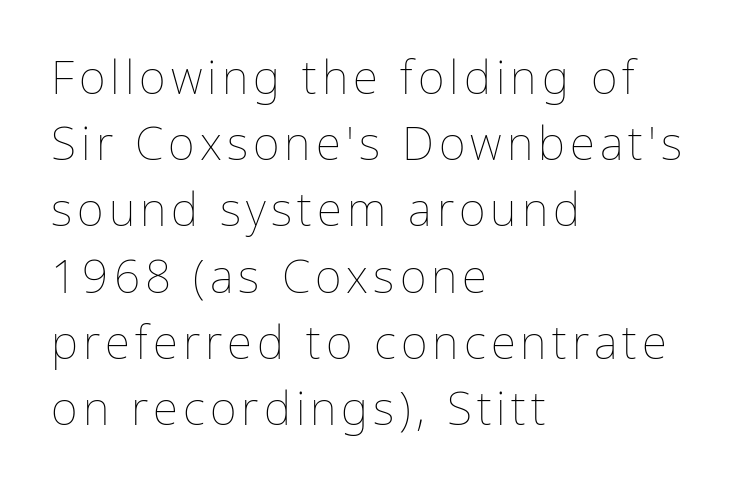
{"italic": "no", "bold": "no", "weight": "thin", "width": "normal", "stroke_contrast": "low", "x_height": "medium", "monospaced": "no", "underline": "no", "align": "left", "line_spacing": "normal", "line_spacing_ratio": 1.44, "glyph_px": 46}
